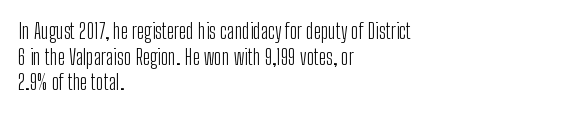
The image shows 21 px text type, upright; set left-aligned, line spacing 1.22x, normal letter spacing, not underlined.
